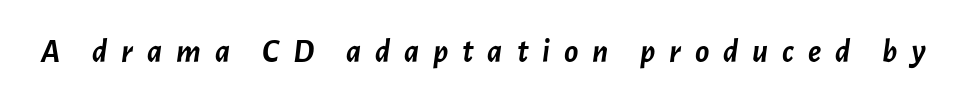
Honestly, the letter spacing is so wide it's the main thing you notice. Is this a fixed-width face? No — the glyphs have proportional, varying widths. The string is rendered with underlining switched off. On the weight axis this lands at bold, roughly 700. Emphasis-style slanted type is in use.
